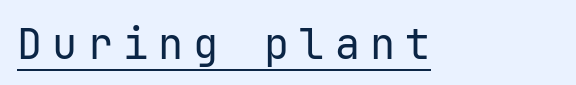
The image shows 42 px regular-weight sans-serif type, upright, monospaced; set unusually wide letter spacing (+0.24 em), underlined; low stroke contrast and a medium x-height.
